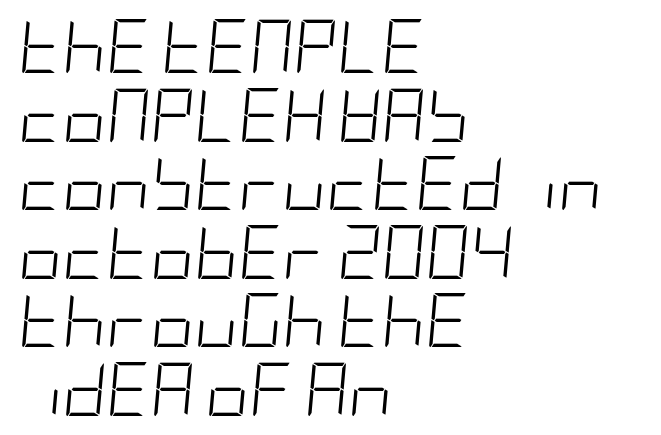
{"italic": "yes", "lean": "right", "slant_degrees": 5, "bold": "no", "weight": "light", "width": "condensed", "stroke_contrast": "low", "x_height": "large", "underline": "no", "align": "left", "line_spacing": "normal", "line_spacing_ratio": 1.27, "letter_spacing": "normal", "letter_spacing_em": 0.0, "glyph_px": 54}
